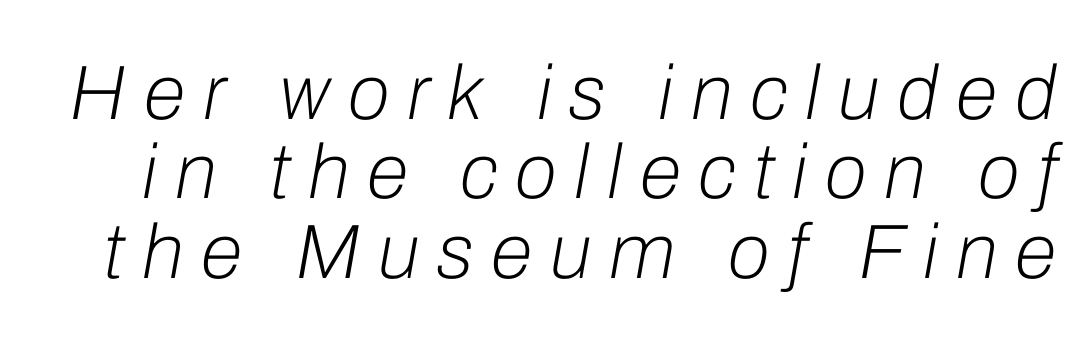
Style check: oblique. Baseline-to-baseline distance is barely more than the letter height. The passage shown is typed in a proportional face where columns would drift. The foot of each line stays bare and open.
